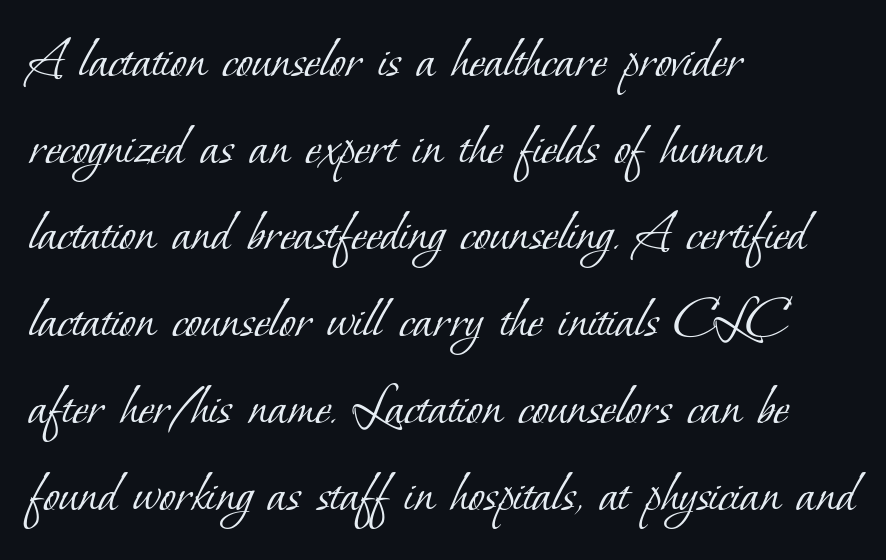
No word sits above an underline. The line-height multiplier appears to be the usual default. This sample uses plain, unmodified letter spacing. Casual observation: everything's shoved over to the left.
